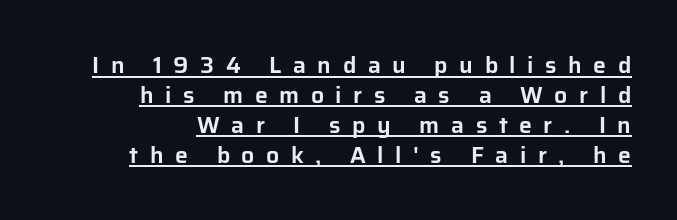
{"italic": "no", "underline": "yes", "align": "right", "line_spacing": "normal", "line_spacing_ratio": 1.3, "letter_spacing": "wide", "letter_spacing_em": 0.5, "glyph_px": 23}
